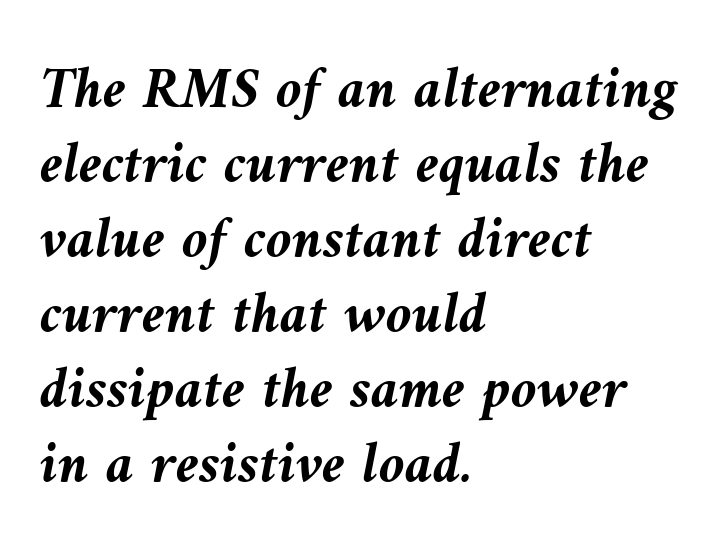
The image shows 59 px semibold type, italic (leaning left); set left-aligned, normal line spacing (1.27x), normal letter spacing, not underlined; medium stroke contrast and a medium x-height.
